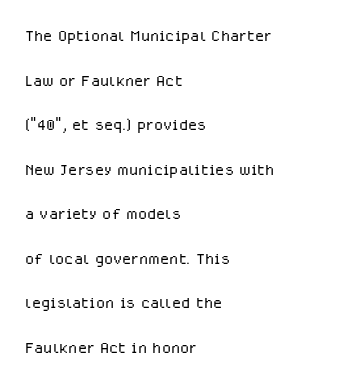
The image shows 21 px text type, upright; set left-aligned, loose line spacing (2.12x), normal letter spacing, not underlined.
